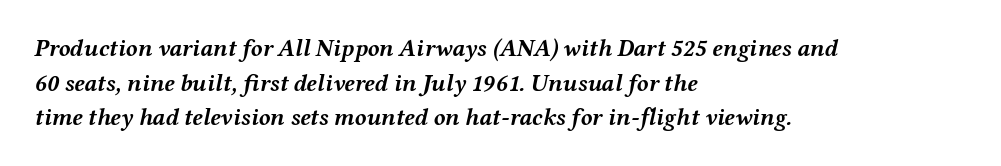
The image shows 24 px bold type, italic (leaning right); set left-aligned, normal line spacing (1.44x), normal letter spacing, not underlined.
